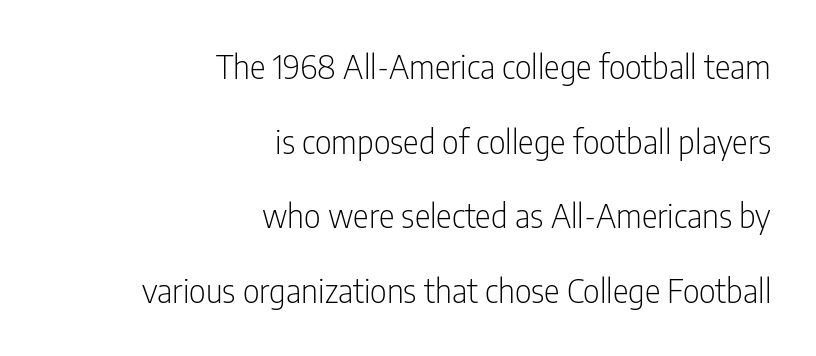
{"serif": "no", "italic": "no", "bold": "no", "weight": "light", "width": "condensed", "stroke_contrast": "low", "x_height": "medium", "monospaced": "no", "underline": "no", "align": "right", "line_spacing": "loose", "line_spacing_ratio": 2.26, "letter_spacing": "normal", "letter_spacing_em": 0.0, "glyph_px": 33}
